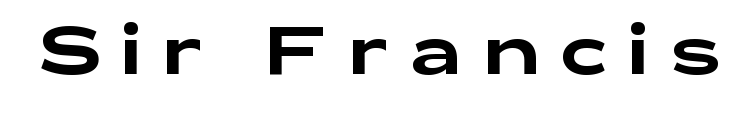
Q: Is the text italic (slanted)? A: No, it is upright.
Q: Is the typeface a serif or a sans-serif typeface? A: Sans-serif.
Q: Is the text underlined? A: No.
Q: Is the spacing between letters normal or unusually wide? A: Unusually wide.
Q: Width (condensed, normal, or wide)? A: Wide.
Q: Stroke contrast? A: Low.
Q: x-height? A: Medium.
Q: Monospaced? A: No.
